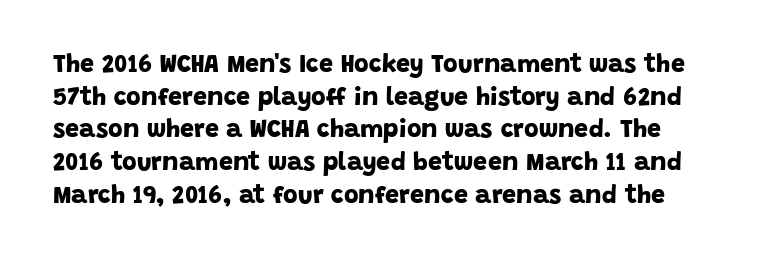
Caption: standard tracking, unaltered. Look at the stroke-to-counter ratio: heavy, a bold. Vertical spacing — default. Decoration check: the copy has no underline.
